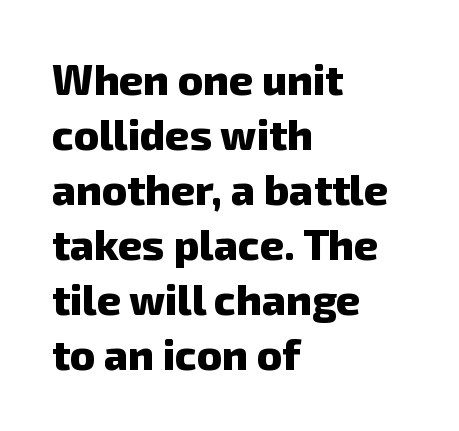
The image shows 42 px heavy sans-serif type; set left-aligned, normal line spacing (1.31x), normal letter spacing, not underlined; low stroke contrast and a medium x-height.
